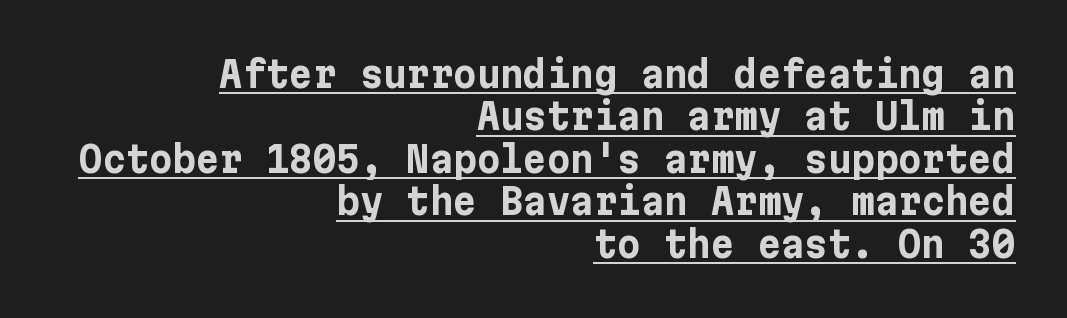
What weight is shown? A full bold with thick strokes. The font's upright variant was chosen for this text. The type is set solid horizontally, with unmodified tracking. This sample carries an underscore along the baseline area.
